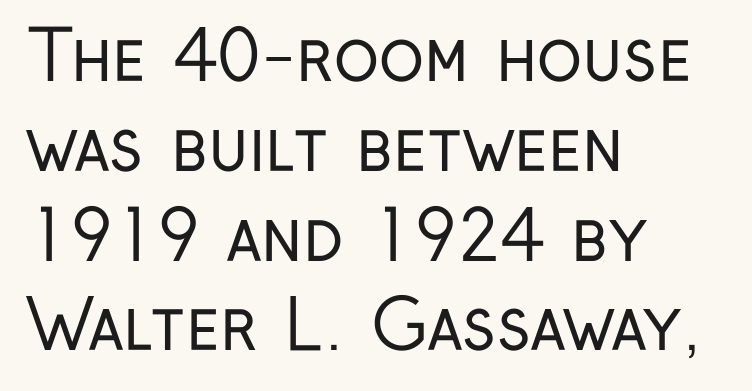
Note: no serifs on the glyphs. If you drew a ruler down the left edge, every line would touch it. Weight: regular or lighter. You can tell it's not italic because the verticals are truly vertical. The face used here is proportionally spaced, like ordinary book or web type.
